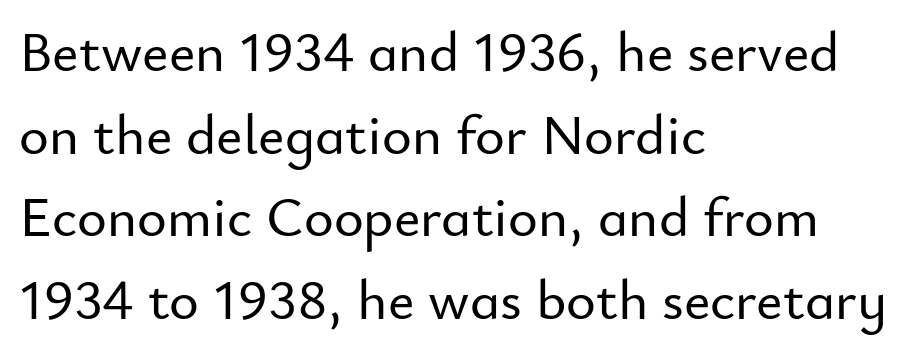
The image shows 57 px sans-serif type, upright; set left-aligned, normal line spacing (1.45x), normal letter spacing, not underlined; low stroke contrast and a small x-height.
